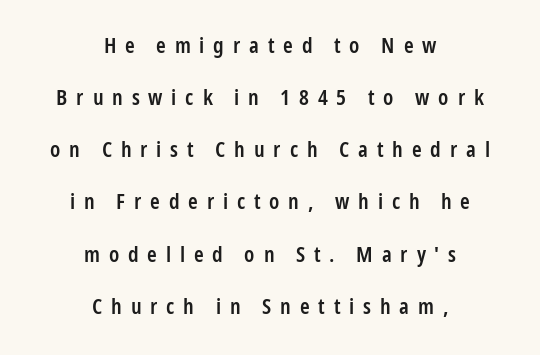
{"italic": "no", "bold": "semi", "underline": "no", "align": "center", "line_spacing": "loose", "line_spacing_ratio": 2.37, "letter_spacing": "wide", "letter_spacing_em": 0.4, "glyph_px": 22}
